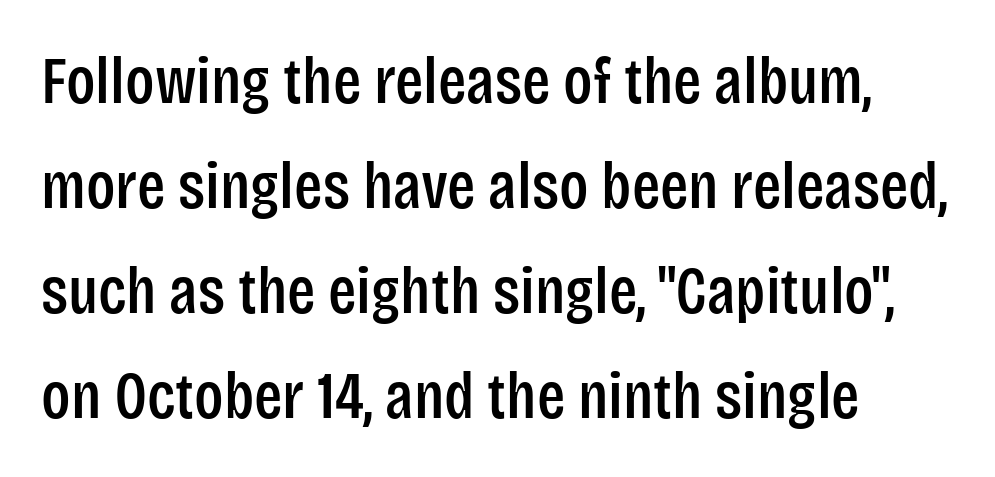
Here the designer chose a conventional face with non-uniform glyph widths. Glance below the letters and you will spot only blank space. Words appear dense and cohesive because spacing is normal. The rows are spaced the way most documents space them.
